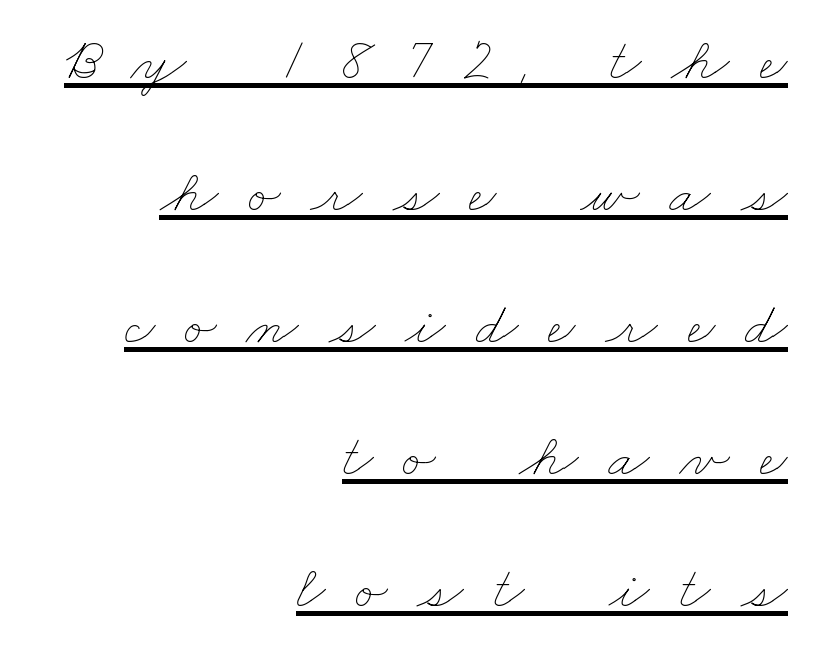
Q: Is the text bold? A: No.
Q: Is the text underlined? A: Yes.
Q: How is the paragraph aligned? A: Right-aligned.
Q: Is the spacing between letters normal or unusually wide? A: Unusually wide.
Q: Is the spacing between lines tight, normal or loose? A: Loose.
Q: Width (condensed, normal, or wide)? A: Wide.
Q: Stroke contrast? A: Low.
Q: x-height? A: Small.
Q: Monospaced? A: No.
